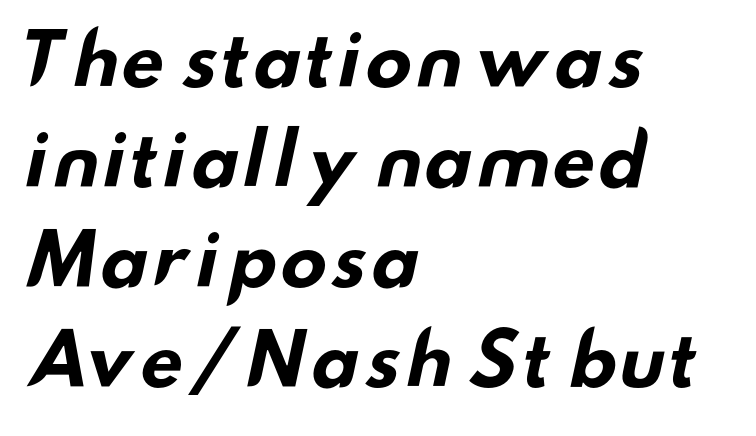
Q: Is the text bold? A: Yes.
Q: Is the typeface a serif or a sans-serif typeface? A: Sans-serif.
Q: Is the text underlined? A: No.
Q: How is the paragraph aligned? A: Left-aligned.
Q: Is the spacing between letters normal or unusually wide? A: Normal.
Q: Is the spacing between lines tight, normal or loose? A: Normal.
Q: Width (condensed, normal, or wide)? A: Wide.
Q: Stroke contrast? A: Low.
Q: x-height? A: Small.
Q: Monospaced? A: No.
